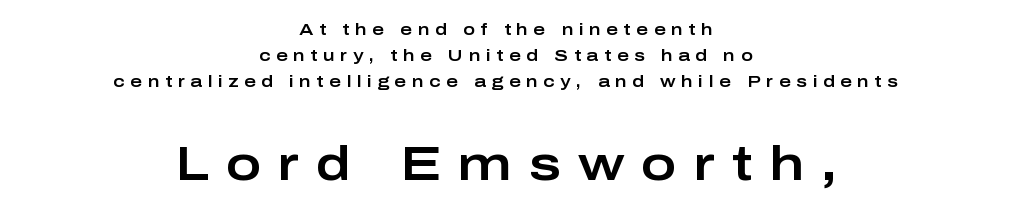
{"serif": "no", "italic": "no", "width": "wide", "stroke_contrast": "low", "x_height": "medium", "monospaced": "no", "underline": "no", "align": "center", "line_spacing": "normal", "line_spacing_ratio": 1.63, "letter_spacing": "wide", "letter_spacing_em": 0.35, "larger_block": "second", "size_ratio": 3.0, "glyph_px": 48}
